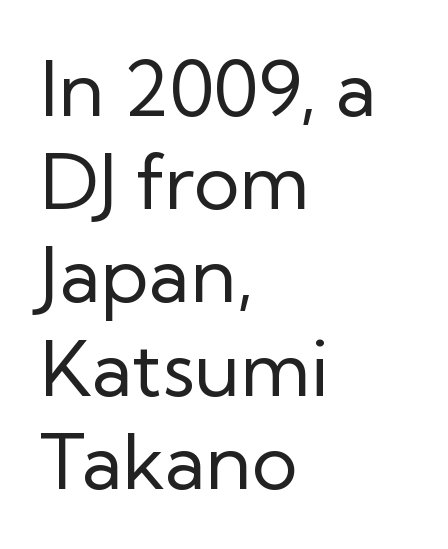
Q: Is the text bold? A: No.
Q: Is the text italic (slanted)? A: No, it is upright.
Q: Is the typeface a serif or a sans-serif typeface? A: Sans-serif.
Q: Is the text underlined? A: No.
Q: How is the paragraph aligned? A: Left-aligned.
Q: Is the spacing between letters normal or unusually wide? A: Normal.
Q: Width (condensed, normal, or wide)? A: Normal.
Q: Stroke contrast? A: Low.
Q: x-height? A: Medium.
Q: Monospaced? A: No.
